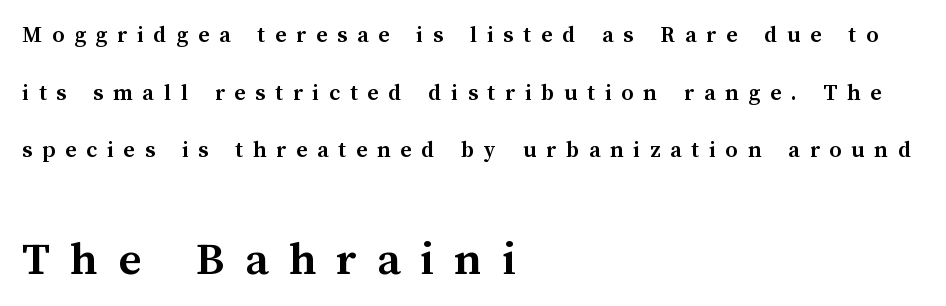
Summary of vertical rhythm: relaxed, with wide interline spacing. The line texture is sparse and dotted thanks to wide tracking. Caption: upper text group reduced, lower text group enlarged. In CSS terms this would be text-align: left.
